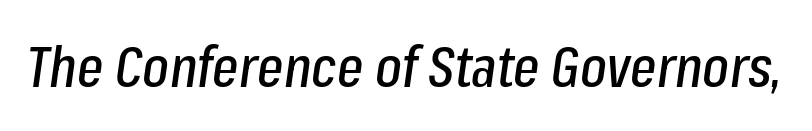
The image shows 56 px condensed type, italic (leaning right); set normal letter spacing, not underlined; low stroke contrast and a medium x-height.
